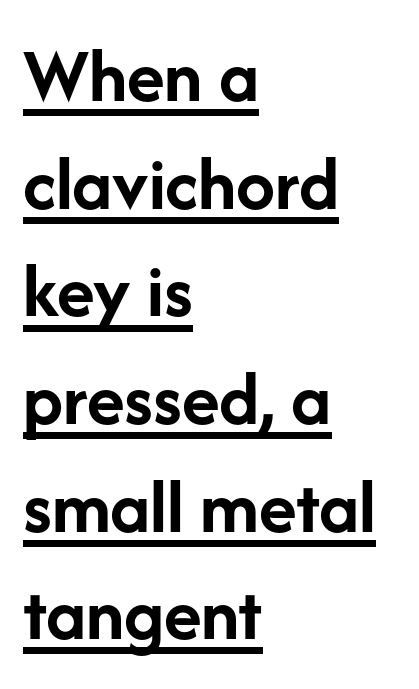
Q: Is the text bold? A: Yes.
Q: Is the text italic (slanted)? A: No, it is upright.
Q: Is the typeface a serif or a sans-serif typeface? A: Sans-serif.
Q: Is the text underlined? A: Yes.
Q: How is the paragraph aligned? A: Left-aligned.
Q: Is the spacing between letters normal or unusually wide? A: Normal.
Q: Is the spacing between lines tight, normal or loose? A: Normal.
Q: Width (condensed, normal, or wide)? A: Normal.
Q: Stroke contrast? A: Low.
Q: x-height? A: Medium.
Q: Monospaced? A: No.
